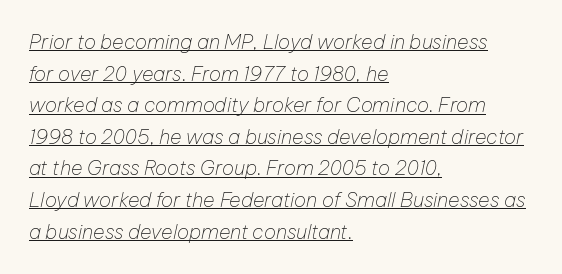
{"italic": "yes", "lean": "right", "slant_degrees": 12, "bold": "no", "underline": "yes", "align": "left", "line_spacing": "normal", "line_spacing_ratio": 1.58, "letter_spacing": "normal", "letter_spacing_em": 0.0, "glyph_px": 20}
